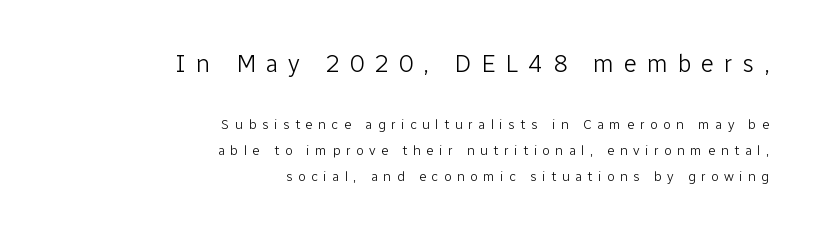
Q: Is the text bold? A: No.
Q: Is the text italic (slanted)? A: No, it is upright.
Q: Is the text underlined? A: No.
Q: How is the paragraph aligned? A: Right-aligned.
Q: Is the spacing between letters normal or unusually wide? A: Unusually wide.
Q: Which block of text is set in a larger size, the first (top) or the second (bottom)? A: The first (top) one.
